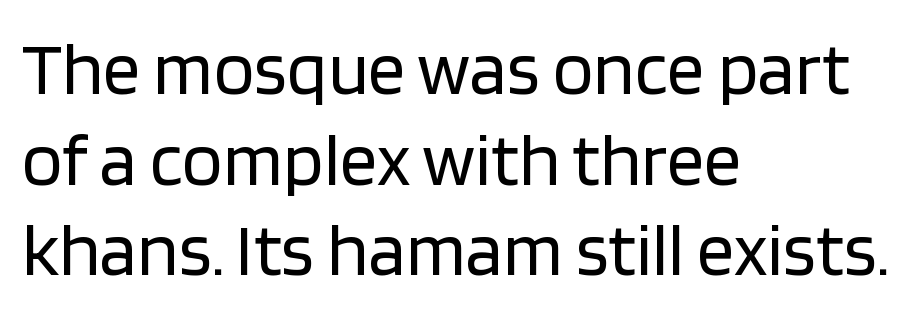
The image shows 75 px regular-weight sans-serif type, upright; set left-aligned, line spacing 1.21x, normal letter spacing, not underlined; low stroke contrast and a large x-height.
